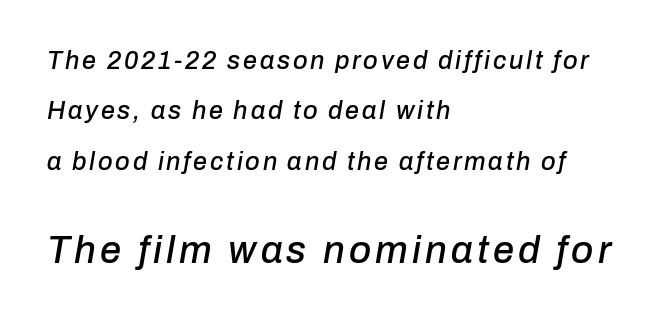
The image shows 38 px text type, italic (leaning right); set left-aligned, loose line spacing (2.02x), not underlined; the second (bottom) block is 1.52x larger; low stroke contrast and a medium x-height.
